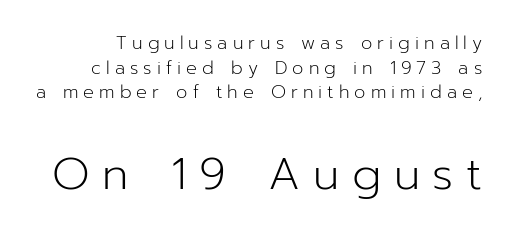
Q: Is the text bold? A: No.
Q: Is the text italic (slanted)? A: No, it is upright.
Q: Is the typeface a serif or a sans-serif typeface? A: Sans-serif.
Q: Is the text underlined? A: No.
Q: Is the spacing between letters normal or unusually wide? A: Unusually wide.
Q: Is the spacing between lines tight, normal or loose? A: Normal.
Q: Which block of text is set in a larger size, the first (top) or the second (bottom)? A: The second (bottom) one.
Q: Width (condensed, normal, or wide)? A: Normal.
Q: Stroke contrast? A: Low.
Q: x-height? A: Medium.
Q: Monospaced? A: No.
